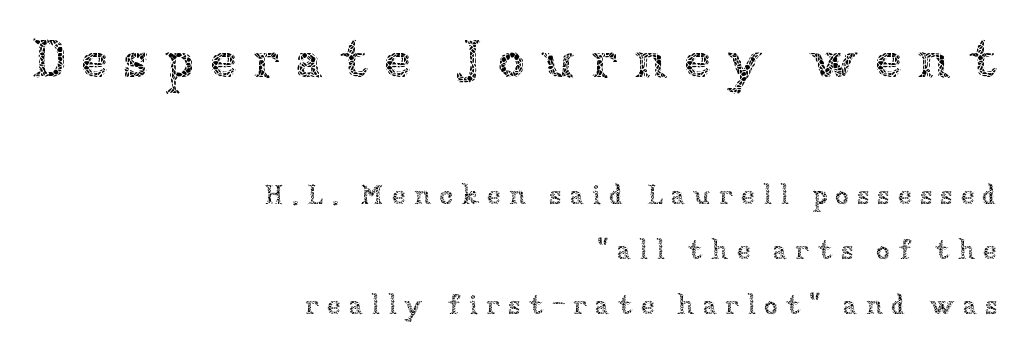
Notice how the stems are strictly vertical — no italics here. The rag falls on the left side of this text block. You could not count columns in this text — the font is proportionally spaced. Loosely led — the rows are spread out. Two sizes are in play, and the larger belongs to the first block.
